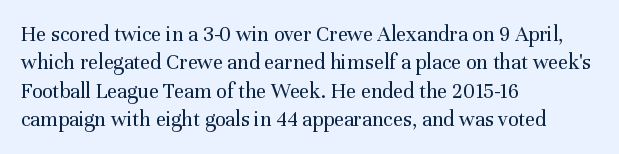
Q: Is the text bold? A: No.
Q: Is the text italic (slanted)? A: No, it is upright.
Q: Is the text underlined? A: No.
Q: How is the paragraph aligned? A: Left-aligned.
Q: Is the spacing between letters normal or unusually wide? A: Normal.
Q: Is the spacing between lines tight, normal or loose? A: Normal.
